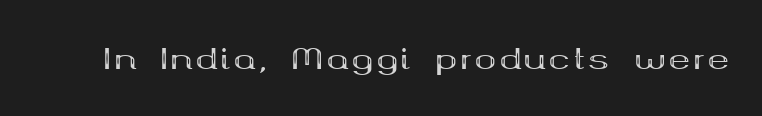
{"serif": "yes", "italic": "no", "bold": "yes", "weight": "bold", "width": "wide", "stroke_contrast": "medium", "x_height": "medium", "monospaced": "no", "underline": "no", "glyph_px": 29}
